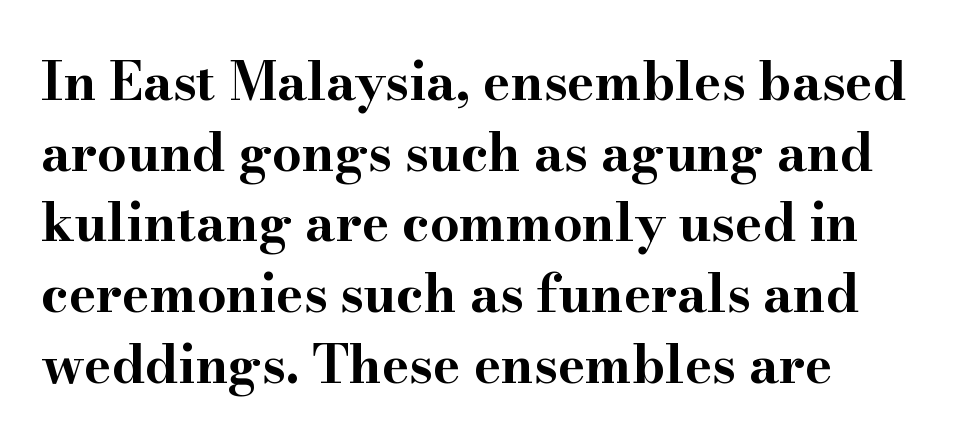
The image shows 52 px bold, wide serif type, upright; set normal line spacing (1.36x), normal letter spacing, not underlined; high stroke contrast and a small x-height.
